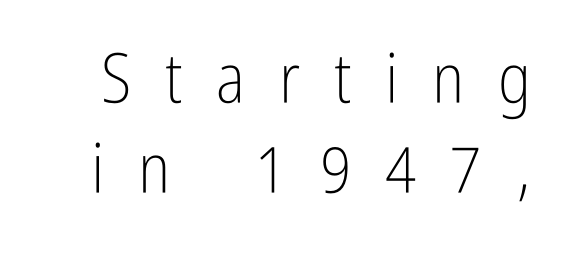
Q: Is the text bold? A: No.
Q: Is the text italic (slanted)? A: No, it is upright.
Q: Is the typeface a serif or a sans-serif typeface? A: Sans-serif.
Q: Is the text underlined? A: No.
Q: Is the spacing between letters normal or unusually wide? A: Unusually wide.
Q: Is the spacing between lines tight, normal or loose? A: Normal.
Q: Width (condensed, normal, or wide)? A: Condensed.
Q: Stroke contrast? A: Low.
Q: x-height? A: Medium.
Q: Monospaced? A: No.
